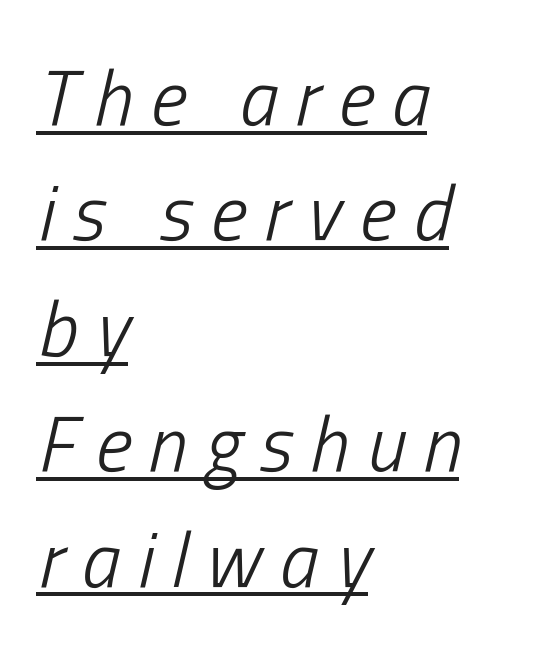
The image shows 78 px light, condensed type, italic (leaning right); set left-aligned, normal line spacing (1.48x), unusually wide letter spacing (+0.23 em), underlined; low stroke contrast and a medium x-height.
